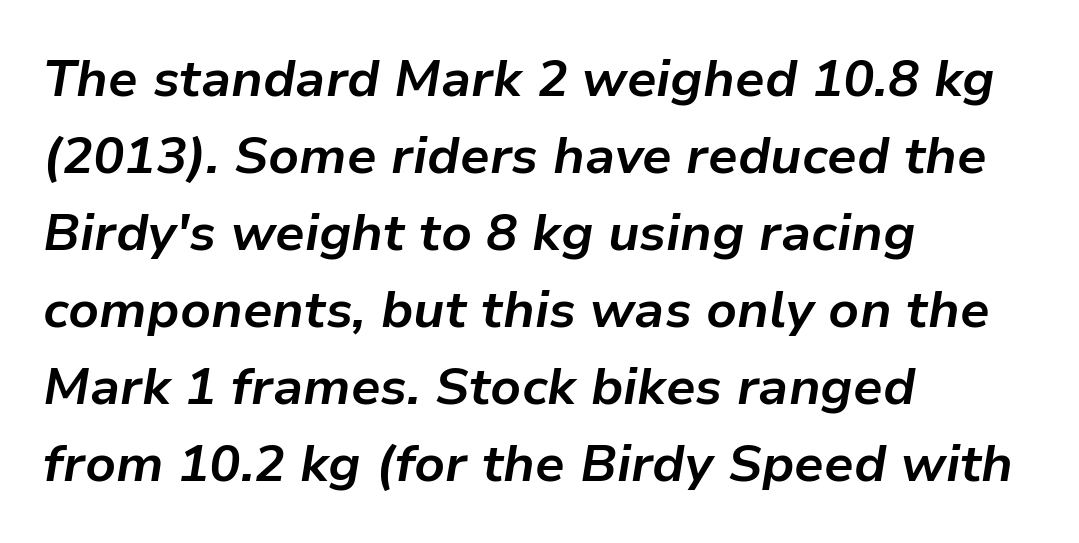
The image shows 52 px bold type, italic (leaning right); set left-aligned, normal line spacing (1.48x), normal letter spacing, not underlined; low stroke contrast and a medium x-height.
